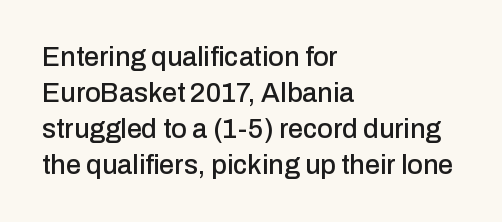
Vertically, the passage feels balanced, rows spaced as you'd expect. The face used here is rendered with its standard letterfit. The words here are not underlined. Posture: straight, roman, zero tilt.
